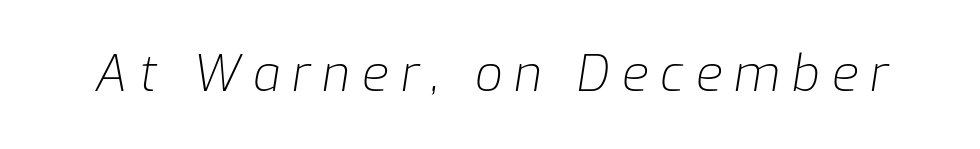
Q: Is the text bold? A: No.
Q: Is the text italic (slanted)? A: Yes, it leans right by about 9 degrees.
Q: Is the text underlined? A: No.
Q: Is the spacing between letters normal or unusually wide? A: Unusually wide.
Q: Width (condensed, normal, or wide)? A: Normal.
Q: Stroke contrast? A: Low.
Q: x-height? A: Medium.
Q: Monospaced? A: No.
